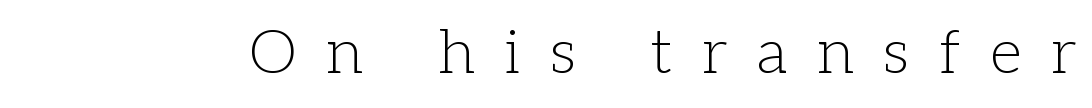
Q: Is the text bold? A: No.
Q: Is the text italic (slanted)? A: No, it is upright.
Q: Is the typeface a serif or a sans-serif typeface? A: Serif.
Q: Is the text underlined? A: No.
Q: Is the spacing between letters normal or unusually wide? A: Unusually wide.
Q: Width (condensed, normal, or wide)? A: Normal.
Q: Stroke contrast? A: Low.
Q: x-height? A: Medium.
Q: Monospaced? A: No.
